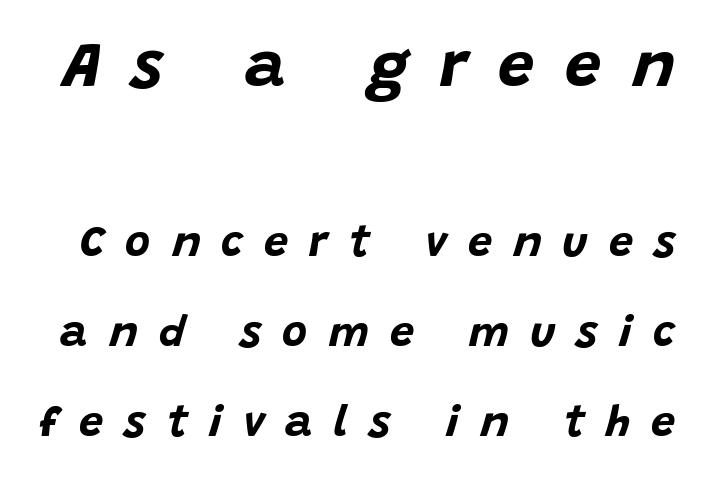
The image shows 64 px bold type, italic (leaning right); set loose line spacing (2.09x), unusually wide letter spacing (+0.49 em), not underlined; the first (top) block is 1.49x larger; low stroke contrast and a large x-height.
